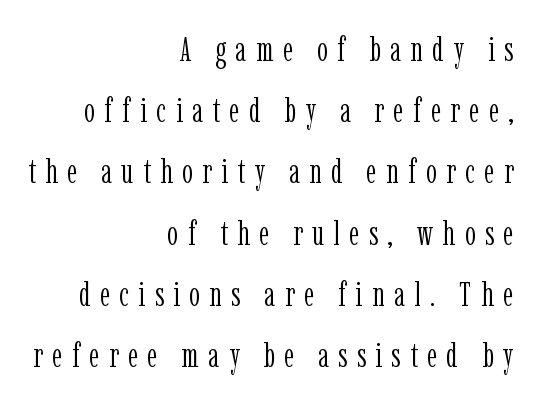
The foot of each line stays bare and open. If you drew a ruler down the right edge, every line would touch it. You could not count columns in this text — the font is proportionally spaced. A typesetter would call this heavily tracked-out type.
